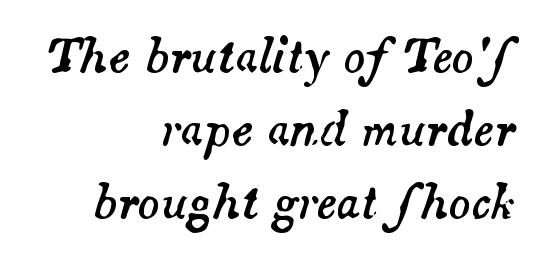
Q: Is the text italic (slanted)? A: Yes, it leans right by about 14 degrees.
Q: Is the text underlined? A: No.
Q: How is the paragraph aligned? A: Right-aligned.
Q: Is the spacing between letters normal or unusually wide? A: Normal.
Q: Is the spacing between lines tight, normal or loose? A: Normal.
Q: Width (condensed, normal, or wide)? A: Normal.
Q: Stroke contrast? A: Medium.
Q: x-height? A: Small.
Q: Monospaced? A: No.
